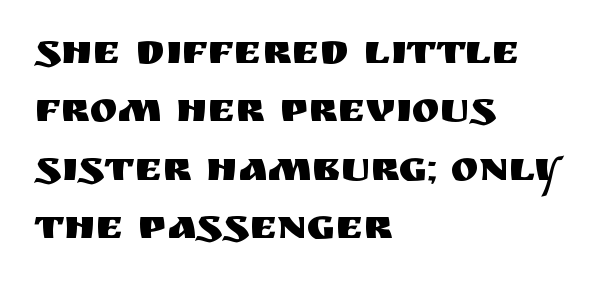
The image shows 42 px sans-serif type, upright; set left-aligned, normal line spacing (1.39x), normal letter spacing, not underlined; medium stroke contrast and a large x-height.
